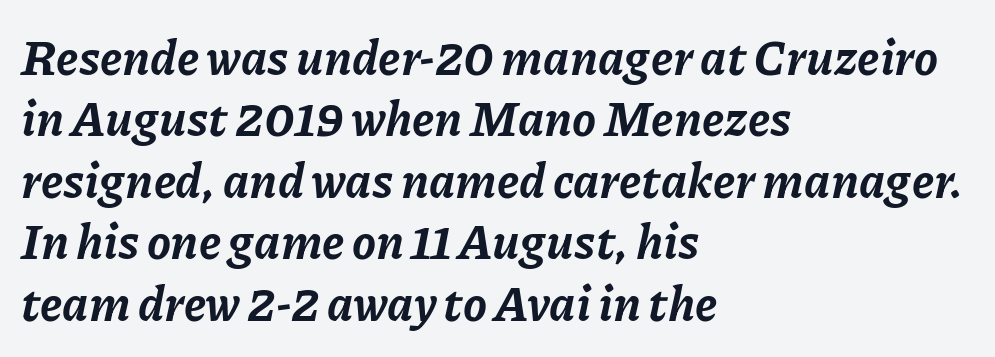
{"italic": "yes", "lean": "right", "slant_degrees": 11, "bold": "yes", "weight": "bold", "width": "normal", "stroke_contrast": "low", "x_height": "medium", "monospaced": "no", "underline": "no", "align": "left", "line_spacing": "normal", "line_spacing_ratio": 1.28, "letter_spacing": "normal", "letter_spacing_em": 0.0, "glyph_px": 48}
